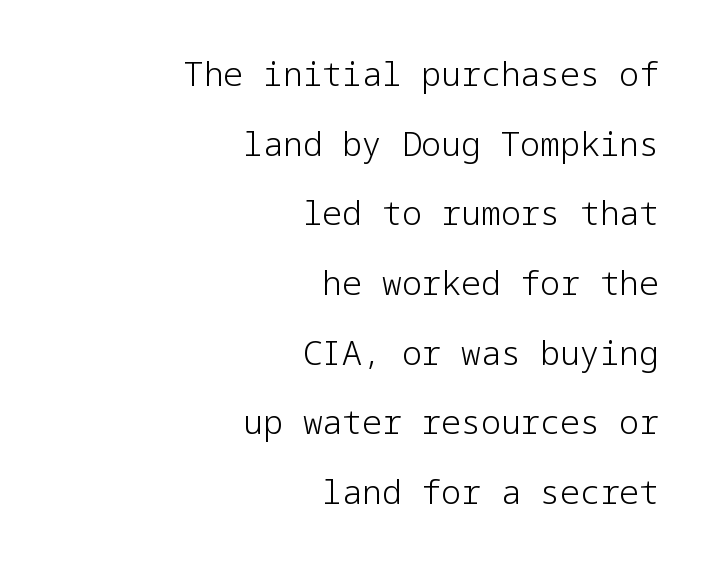
Q: Is the text bold? A: No.
Q: Is the text italic (slanted)? A: No, it is upright.
Q: Is the typeface a serif or a sans-serif typeface? A: Sans-serif.
Q: Is the text underlined? A: No.
Q: How is the paragraph aligned? A: Right-aligned.
Q: Is the spacing between letters normal or unusually wide? A: Normal.
Q: Is the spacing between lines tight, normal or loose? A: Loose.
Q: Width (condensed, normal, or wide)? A: Normal.
Q: Stroke contrast? A: Low.
Q: x-height? A: Medium.
